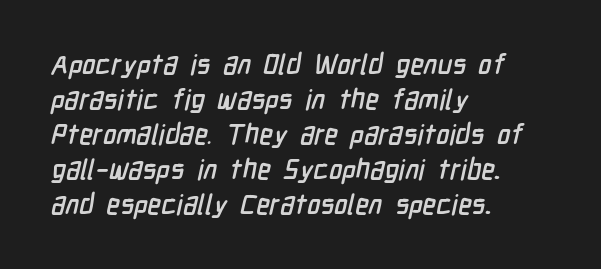
Q: Is the typeface a serif or a sans-serif typeface? A: Sans-serif.
Q: Is the text underlined? A: No.
Q: How is the paragraph aligned? A: Left-aligned.
Q: Is the spacing between letters normal or unusually wide? A: Normal.
Q: Is the spacing between lines tight, normal or loose? A: Normal.
Q: Width (condensed, normal, or wide)? A: Condensed.
Q: Stroke contrast? A: Low.
Q: x-height? A: Medium.
Q: Monospaced? A: No.
